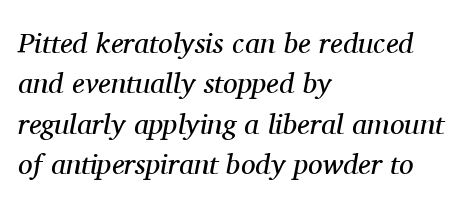
The designer left line spacing at the default. The rag falls on the right side of this text block. Stroke thickness stays within the range of a standard reading face or lighter. This rendering employs a face with finishing strokes, i.e., a serif. Compared with ordinary roman type, these characters are visibly tilted. Short note: letters normally spaced.
